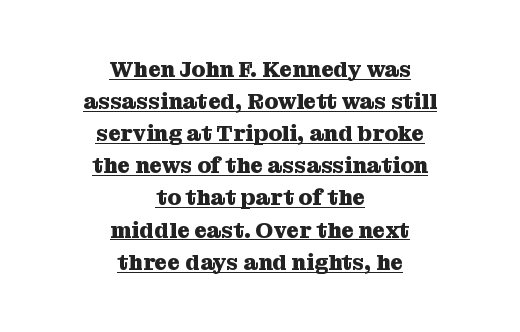
The image shows 22 px bold type, upright; set centered, normal line spacing (1.46x), normal letter spacing, underlined.
